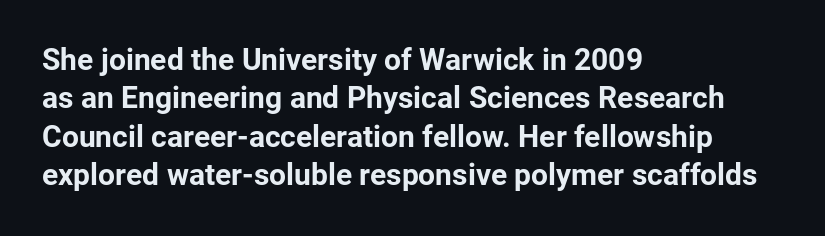
The image shows 30 px bold sans-serif type, upright; set left-aligned, normal line spacing (1.28x), normal letter spacing, not underlined; low stroke contrast and a medium x-height.
